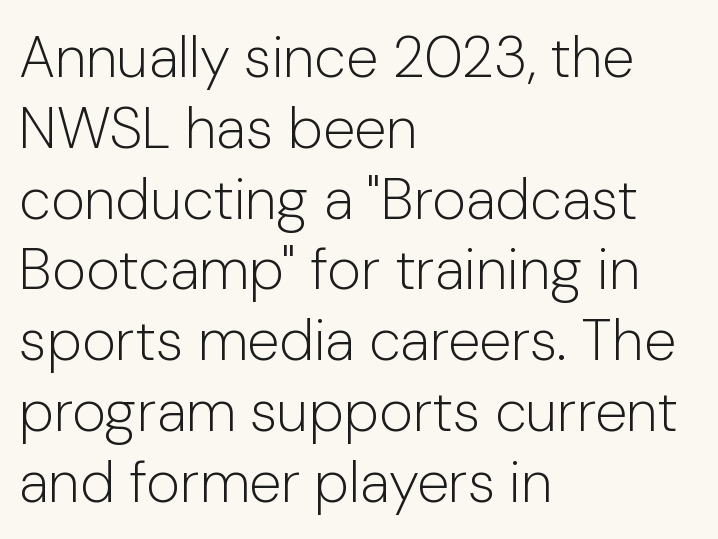
The image shows 58 px light sans-serif type, upright; set left-aligned, line spacing 1.22x, normal letter spacing, not underlined; low stroke contrast and a medium x-height.
